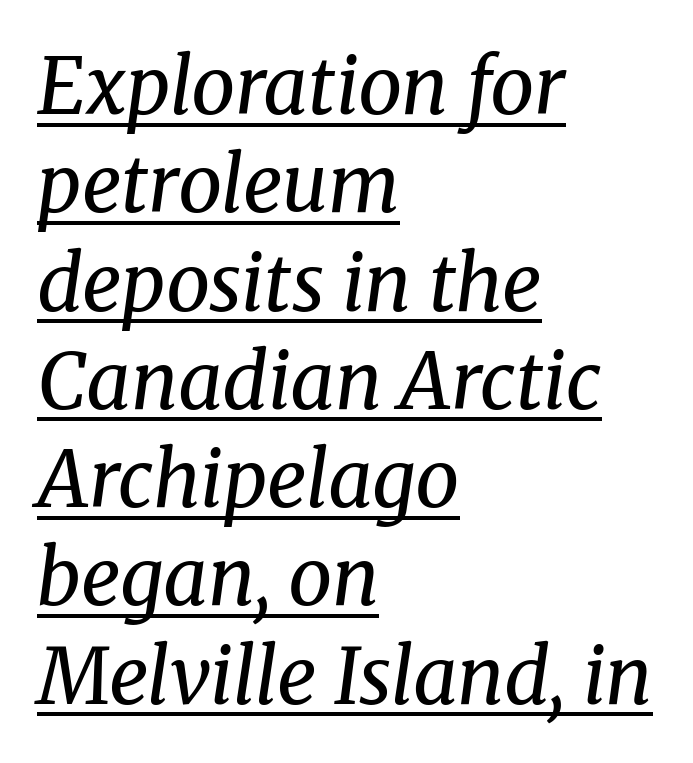
{"serif": "yes", "italic": "yes", "lean": "right", "slant_degrees": 8, "bold": "no", "weight": "regular", "width": "normal", "stroke_contrast": "medium", "x_height": "medium", "monospaced": "no", "underline": "yes", "align": "left", "line_spacing": "normal", "line_spacing_ratio": 1.26, "letter_spacing": "normal", "letter_spacing_em": 0.0, "glyph_px": 78}
